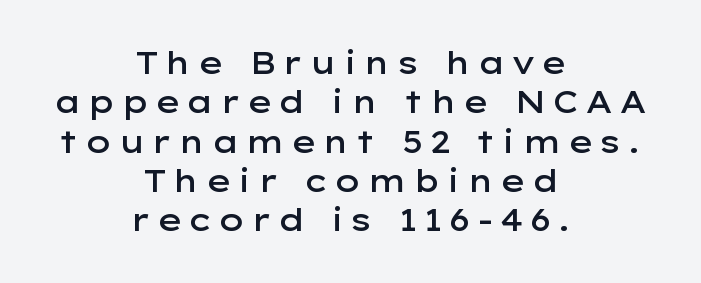
{"serif": "no", "italic": "no", "bold": "semi", "weight": "semibold", "width": "wide", "stroke_contrast": "low", "x_height": "medium", "monospaced": "no", "underline": "no", "align": "center", "line_spacing": "normal", "line_spacing_ratio": 1.27, "glyph_px": 31}
